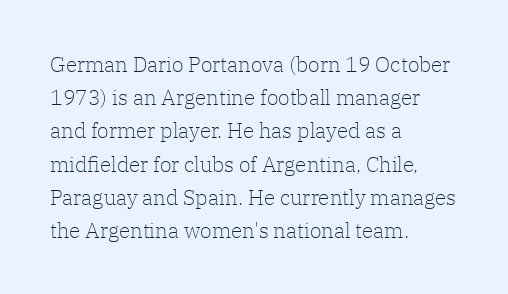
The image shows 21 px text type, upright; set left-aligned, normal line spacing (1.58x), normal letter spacing, not underlined.
